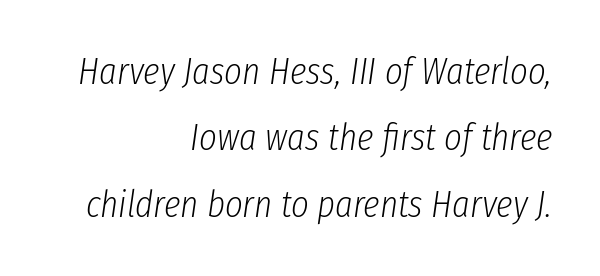
The image shows 38 px light, condensed type, italic (leaning right); set right-aligned, line spacing 1.75x, normal letter spacing, not underlined; low stroke contrast and a medium x-height.
